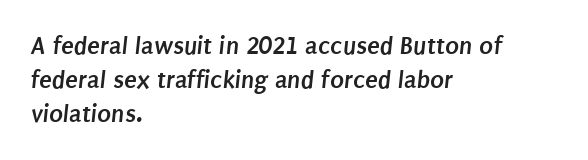
{"bold": "yes", "underline": "no", "align": "left", "line_spacing": "normal", "line_spacing_ratio": 1.3, "letter_spacing": "normal", "letter_spacing_em": 0.0, "glyph_px": 26}
